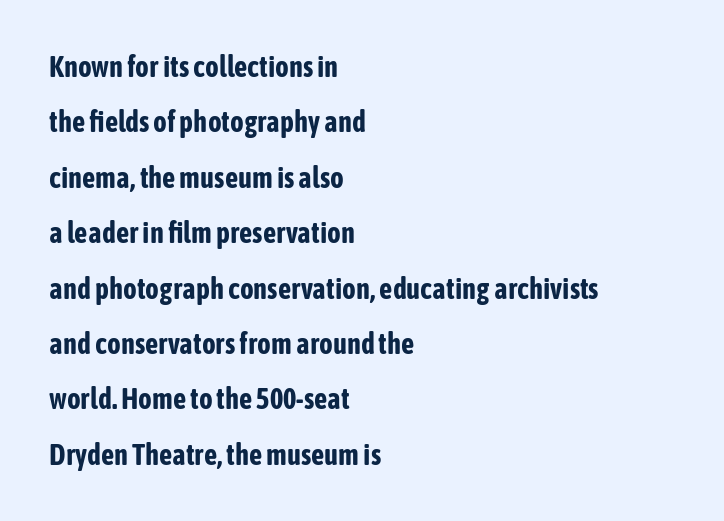
{"serif": "no", "italic": "no", "bold": "yes", "weight": "bold", "width": "condensed", "stroke_contrast": "low", "x_height": "medium", "monospaced": "no", "underline": "no", "align": "left", "line_spacing": "loose", "line_spacing_ratio": 1.91, "letter_spacing": "normal", "letter_spacing_em": 0.0, "glyph_px": 29}
